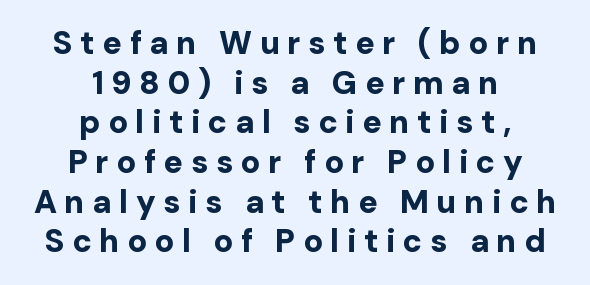
Proportional: the letters do not fall into vertical columns. The text was rendered using a sans face with plain stroke endings. A typesetter would call this heavily tracked-out type. Bold? Absolutely — the strokes are thick and heavy. The text block is weighted toward neither margin, spreading evenly from the middle.
